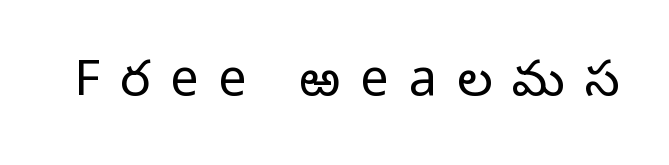
{"serif": "no", "italic": "no", "bold": "no", "weight": "light", "width": "normal", "stroke_contrast": "low", "x_height": "medium", "monospaced": "no", "underline": "no", "letter_spacing": "wide", "letter_spacing_em": 0.4, "glyph_px": 50}
